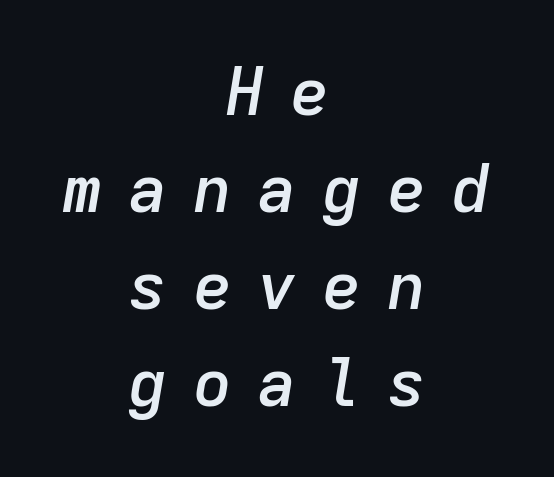
{"italic": "yes", "lean": "right", "slant_degrees": 9, "bold": "semi", "weight": "semibold", "width": "normal", "stroke_contrast": "low", "x_height": "medium", "monospaced": "yes", "underline": "no", "align": "center", "line_spacing": "normal", "line_spacing_ratio": 1.47, "letter_spacing": "wide", "letter_spacing_em": 0.38, "glyph_px": 66}
